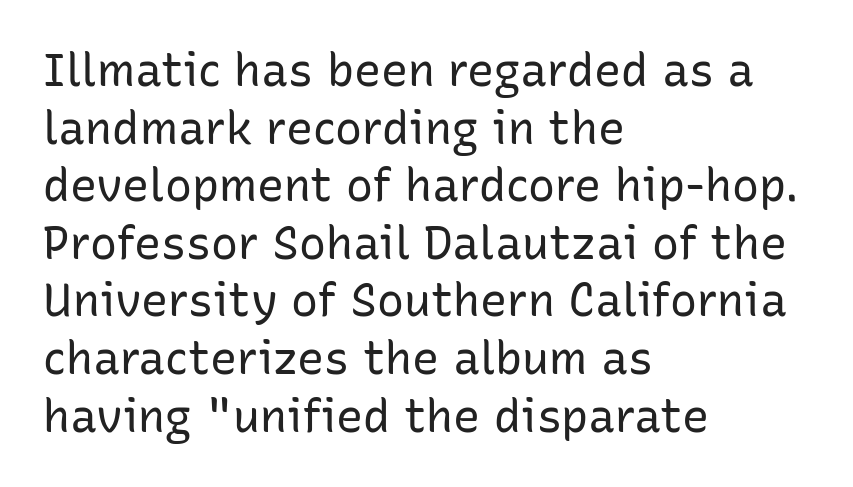
Q: Is the text bold? A: No.
Q: Is the text italic (slanted)? A: No, it is upright.
Q: Is the typeface a serif or a sans-serif typeface? A: Sans-serif.
Q: Is the text underlined? A: No.
Q: How is the paragraph aligned? A: Left-aligned.
Q: Is the spacing between letters normal or unusually wide? A: Normal.
Q: Is the spacing between lines tight, normal or loose? A: Normal.
Q: Width (condensed, normal, or wide)? A: Normal.
Q: Stroke contrast? A: Low.
Q: x-height? A: Medium.
Q: Monospaced? A: No.
